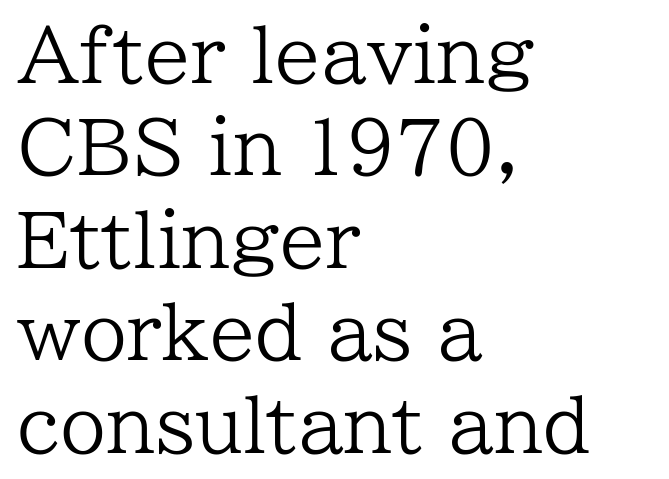
The image shows 74 px regular-weight serif type, upright; set left-aligned, normal line spacing (1.25x), normal letter spacing, not underlined; low stroke contrast and a medium x-height.
